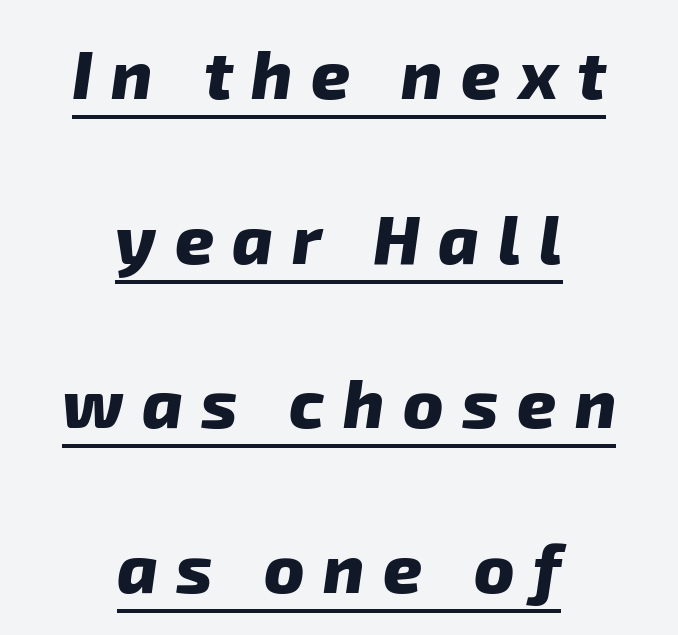
Q: Is the text bold? A: Yes.
Q: Is the typeface a serif or a sans-serif typeface? A: Sans-serif.
Q: Is the text underlined? A: Yes.
Q: How is the paragraph aligned? A: Centered.
Q: Is the spacing between letters normal or unusually wide? A: Unusually wide.
Q: Is the spacing between lines tight, normal or loose? A: Loose.
Q: Width (condensed, normal, or wide)? A: Normal.
Q: Stroke contrast? A: Low.
Q: x-height? A: Medium.
Q: Monospaced? A: No.
